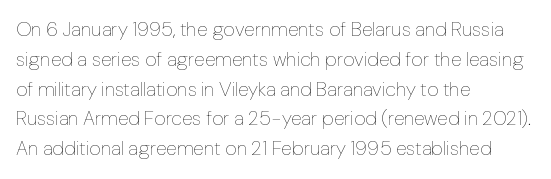
Q: Is the text bold? A: No.
Q: Is the text italic (slanted)? A: No, it is upright.
Q: Is the text underlined? A: No.
Q: How is the paragraph aligned? A: Left-aligned.
Q: Is the spacing between letters normal or unusually wide? A: Normal.
Q: Is the spacing between lines tight, normal or loose? A: Normal.
